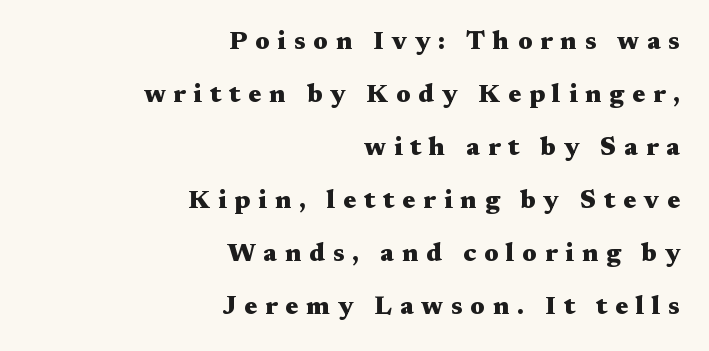
Q: Is the text bold? A: Yes.
Q: Is the text italic (slanted)? A: No, it is upright.
Q: Is the text underlined? A: No.
Q: How is the paragraph aligned? A: Right-aligned.
Q: Is the spacing between letters normal or unusually wide? A: Unusually wide.
Q: Is the spacing between lines tight, normal or loose? A: Loose.
